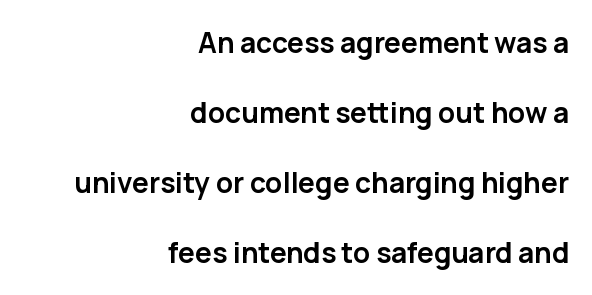
Teacher's note: observe the even right margin — that is flush-right alignment. A sans-serif font was chosen for this passage. Glance below the letters and you will spot only blank space. Notice the wide empty band between every row — that's loose leading. Posture: vertical.
